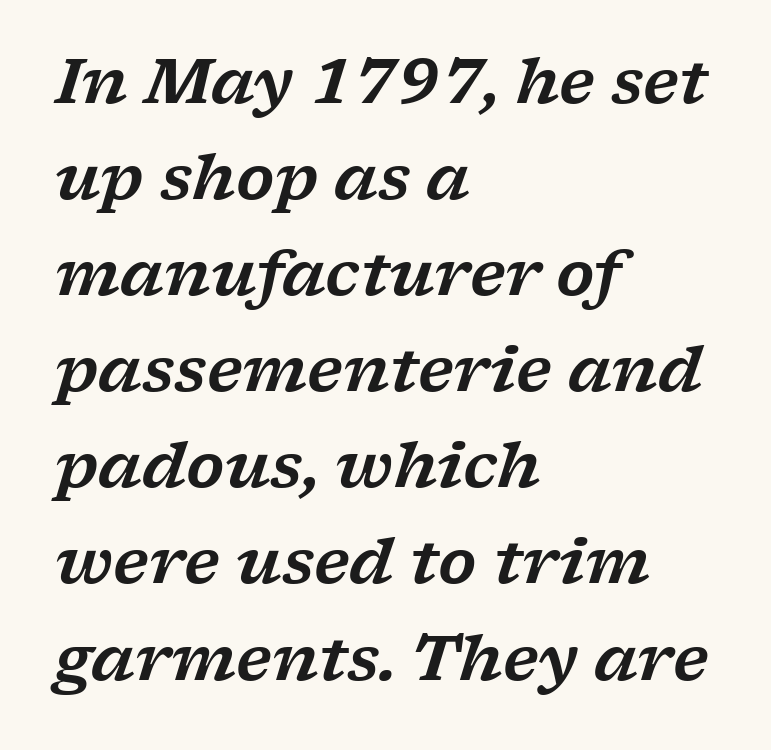
The rendering applies a slant to the glyphs. Compared with a centered layout, this one pins lines to the left instead. Has an underline been added? It has not. Nobody touched the tracking dial on this one. The vertical gap from one line to the next is medium. Little horizontal feet cap the strokes, marking this as serif type.
